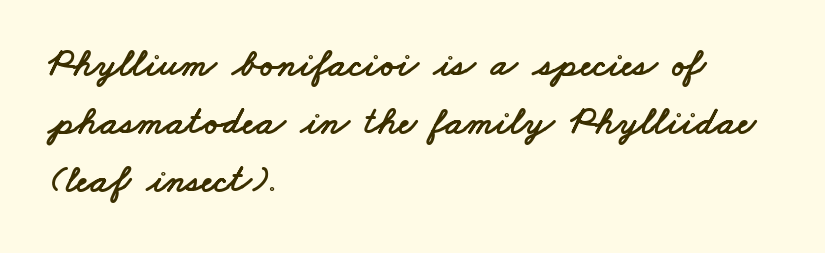
The image shows 39 px wide sans-serif type; set left-aligned, normal line spacing (1.49x), normal letter spacing, not underlined; low stroke contrast and a small x-height.
